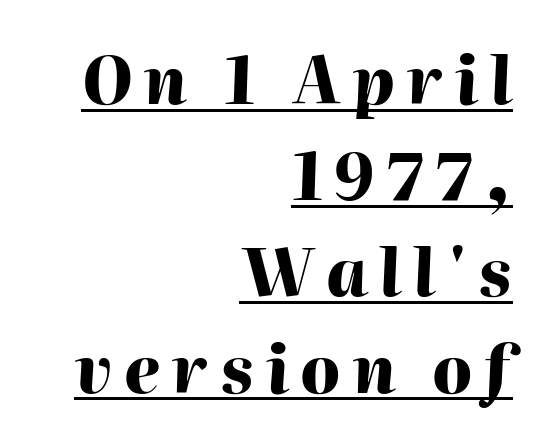
The image shows 65 px heavy type, italic (leaning right); set right-aligned, normal line spacing (1.48x), underlined; high stroke contrast and a medium x-height.
